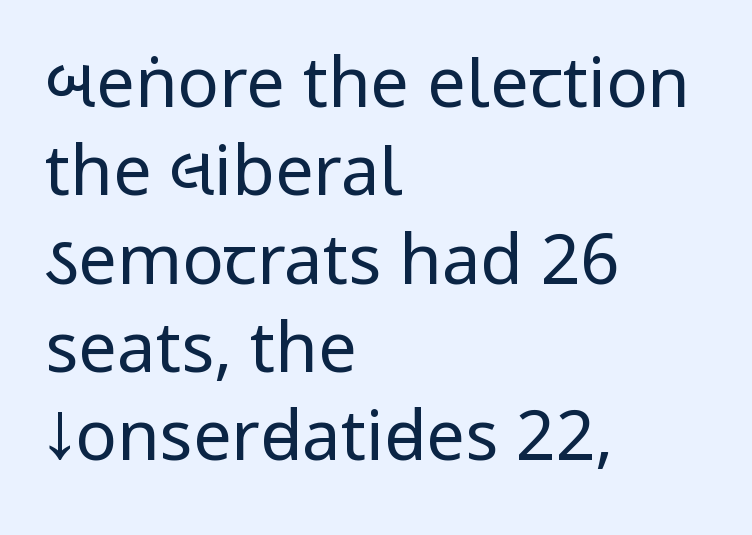
{"serif": "no", "italic": "no", "bold": "no", "weight": "regular", "width": "condensed", "stroke_contrast": "low", "underline": "no", "align": "left", "line_spacing": "normal", "line_spacing_ratio": 1.28, "letter_spacing": "normal", "letter_spacing_em": 0.0, "glyph_px": 69}
